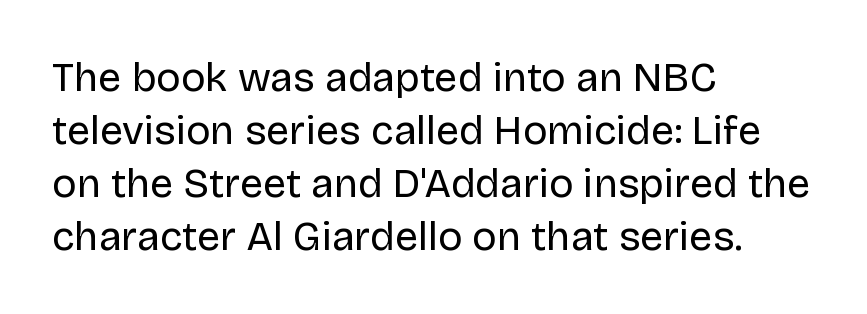
The image shows 41 px regular-weight sans-serif type, upright; set left-aligned, normal line spacing (1.29x), normal letter spacing, not underlined; low stroke contrast and a large x-height.
